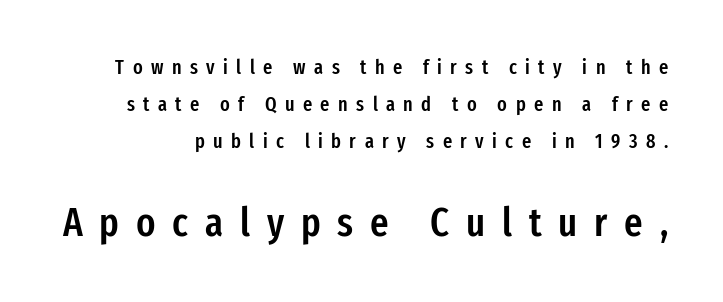
The image shows 40 px semibold, condensed sans-serif type, upright; set line spacing 1.85x, unusually wide letter spacing (+0.42 em), not underlined; the second (bottom) block is 2.0x larger; low stroke contrast and a medium x-height.
